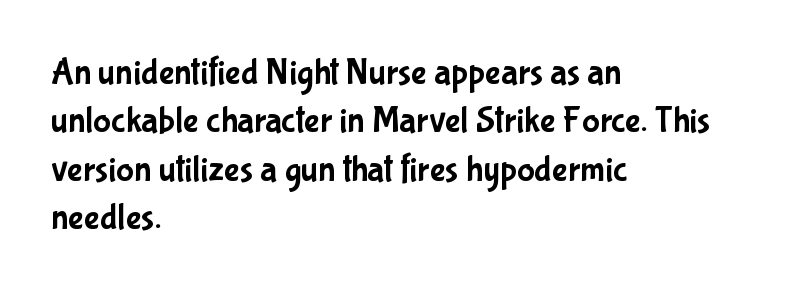
{"serif": "no", "italic": "no", "width": "condensed", "stroke_contrast": "low", "x_height": "medium", "monospaced": "no", "underline": "no", "align": "left", "line_spacing": "normal", "line_spacing_ratio": 1.31, "letter_spacing": "normal", "letter_spacing_em": 0.0, "glyph_px": 37}
